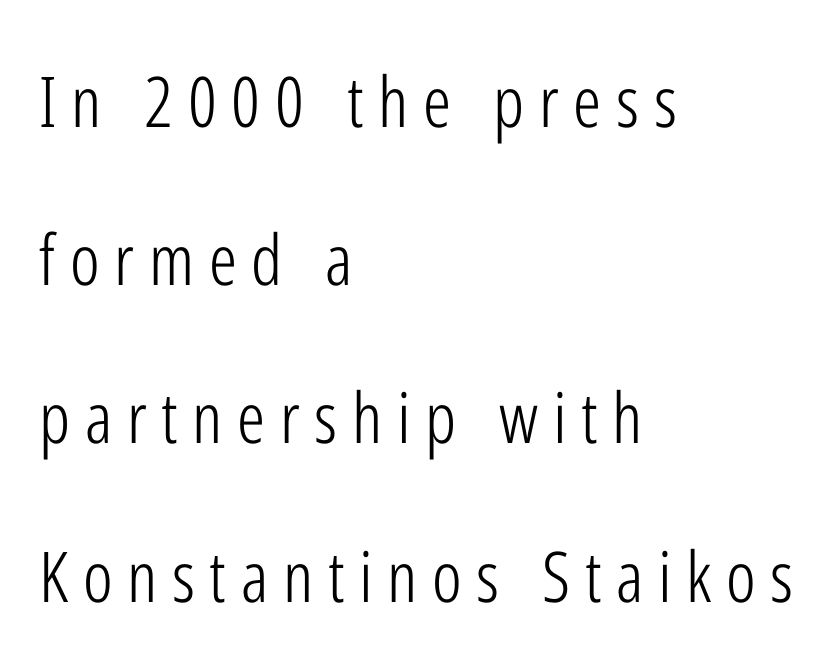
{"serif": "no", "italic": "no", "bold": "no", "weight": "light", "width": "condensed", "stroke_contrast": "low", "x_height": "medium", "monospaced": "no", "underline": "no", "align": "left", "line_spacing": "loose", "line_spacing_ratio": 2.26, "letter_spacing": "wide", "letter_spacing_em": 0.21, "glyph_px": 70}
